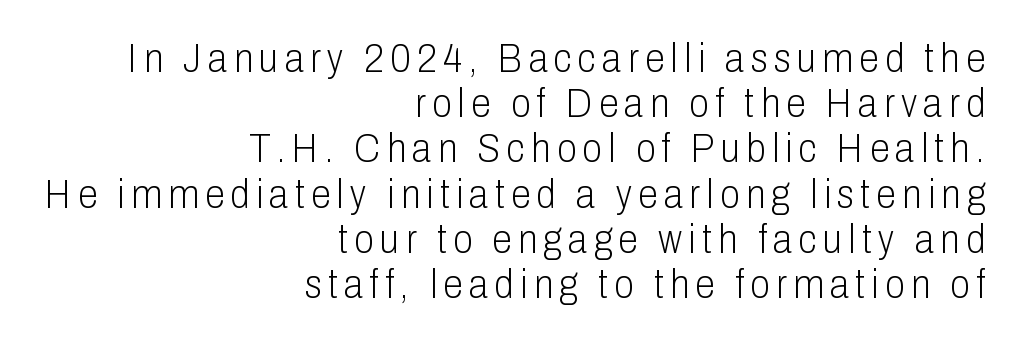
Q: Is the text bold? A: No.
Q: Is the text italic (slanted)? A: No, it is upright.
Q: Is the typeface a serif or a sans-serif typeface? A: Sans-serif.
Q: Is the text underlined? A: No.
Q: How is the paragraph aligned? A: Right-aligned.
Q: Is the spacing between lines tight, normal or loose? A: Tight.
Q: Width (condensed, normal, or wide)? A: Condensed.
Q: Stroke contrast? A: Low.
Q: x-height? A: Medium.
Q: Monospaced? A: No.
